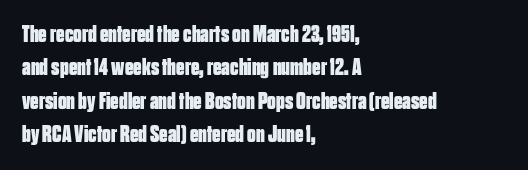
Q: Is the text bold? A: Yes.
Q: Is the text italic (slanted)? A: No, it is upright.
Q: Is the text underlined? A: No.
Q: How is the paragraph aligned? A: Left-aligned.
Q: Is the spacing between letters normal or unusually wide? A: Normal.
Q: Is the spacing between lines tight, normal or loose? A: Normal.
